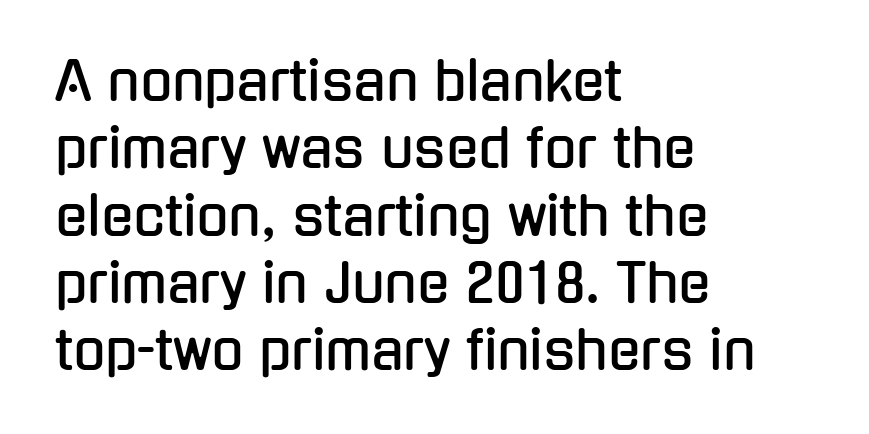
Q: Is the text italic (slanted)? A: No, it is upright.
Q: Is the typeface a serif or a sans-serif typeface? A: Sans-serif.
Q: Is the text underlined? A: No.
Q: How is the paragraph aligned? A: Left-aligned.
Q: Is the spacing between letters normal or unusually wide? A: Normal.
Q: Is the spacing between lines tight, normal or loose? A: Normal.
Q: Width (condensed, normal, or wide)? A: Condensed.
Q: Stroke contrast? A: Low.
Q: x-height? A: Medium.
Q: Monospaced? A: No.
